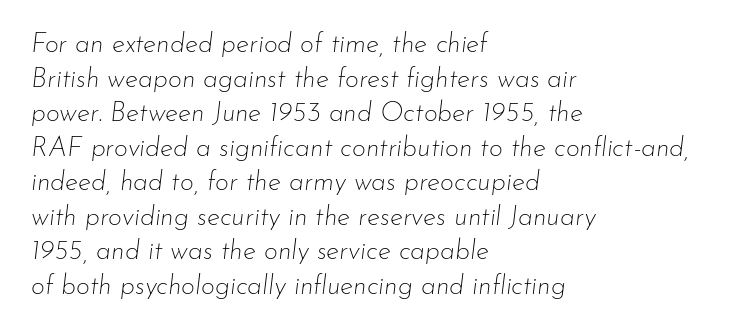
Q: Is the text bold? A: No.
Q: Is the text italic (slanted)? A: Yes, it leans right by about 7 degrees.
Q: Is the text underlined? A: No.
Q: How is the paragraph aligned? A: Left-aligned.
Q: Is the spacing between letters normal or unusually wide? A: Normal.
Q: Is the spacing between lines tight, normal or loose? A: Normal.
